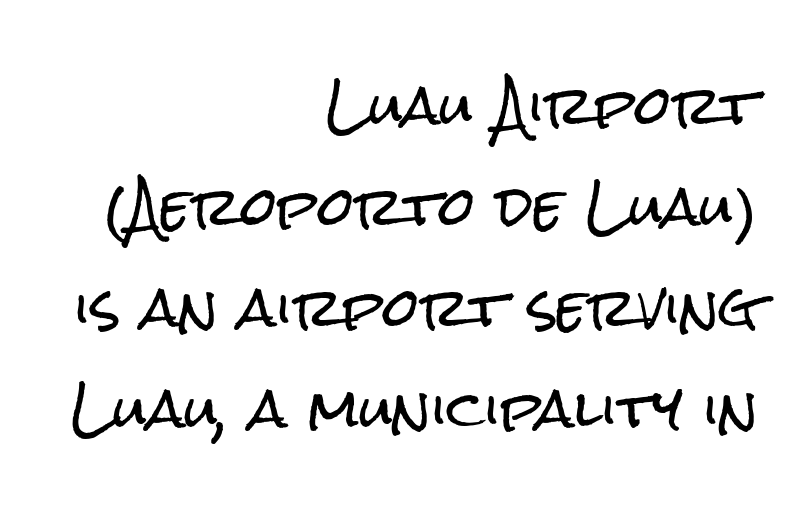
The image shows 52 px condensed sans-serif type, upright; set right-aligned, loose line spacing (1.94x), normal letter spacing, not underlined; low stroke contrast and a medium x-height.
